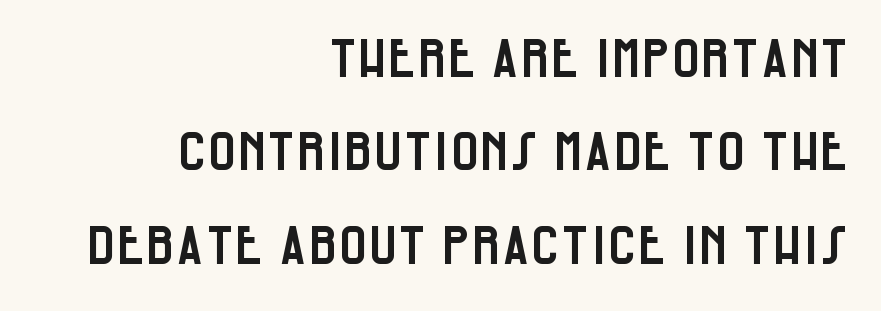
The image shows 53 px condensed sans-serif type, upright; set right-aligned, line spacing 1.76x, normal letter spacing, not underlined; low stroke contrast and a large x-height.
